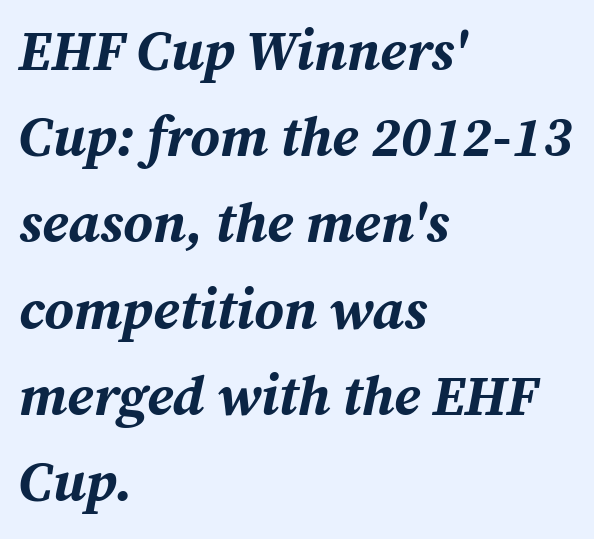
The image shows 56 px bold type, italic (leaning right); set left-aligned, normal line spacing (1.54x), normal letter spacing, not underlined; medium stroke contrast and a medium x-height.
